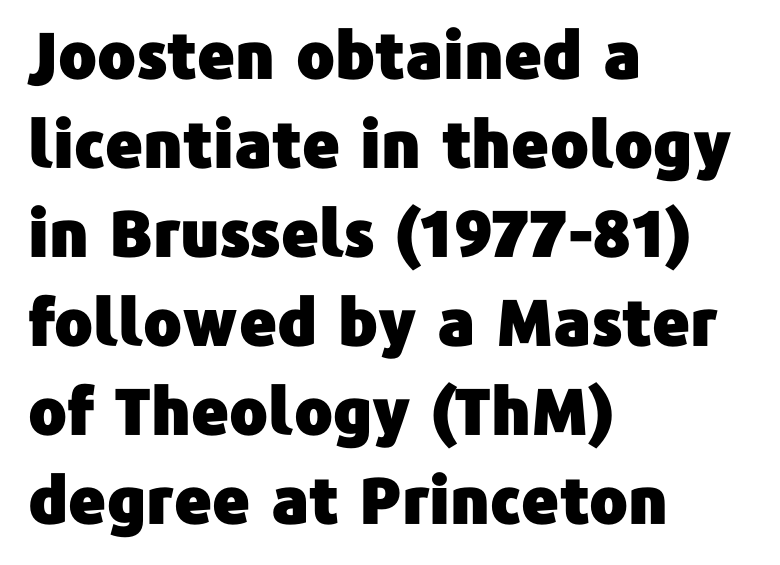
Here the designer chose a conventional face with non-uniform glyph widths. Visually the block forms a straight wall on the left and a jagged coastline on the right. Has an underline been added? It has not. Inter-character spacing is left at the font's built-in metrics. The designer left line spacing at the default.
